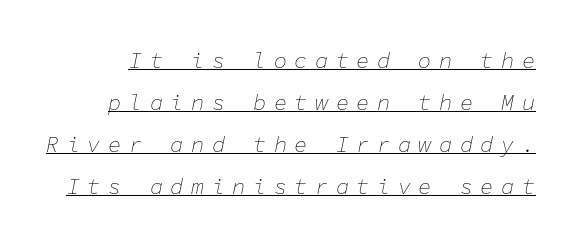
Q: Is the text bold? A: No.
Q: Is the text italic (slanted)? A: Yes, it leans right by about 11 degrees.
Q: Is the text underlined? A: Yes.
Q: Is the spacing between letters normal or unusually wide? A: Unusually wide.
Q: Is the spacing between lines tight, normal or loose? A: Loose.
